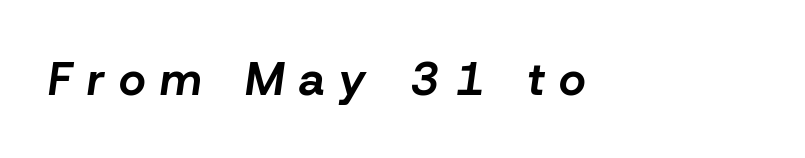
Underline: absent. The letters are bold, with thick, heavy strokes. You could not count columns in this text — the font is proportionally spaced. The tracking jumps out immediately: characters are airy and widely separated. Emphasis-style slanted type is in use.
